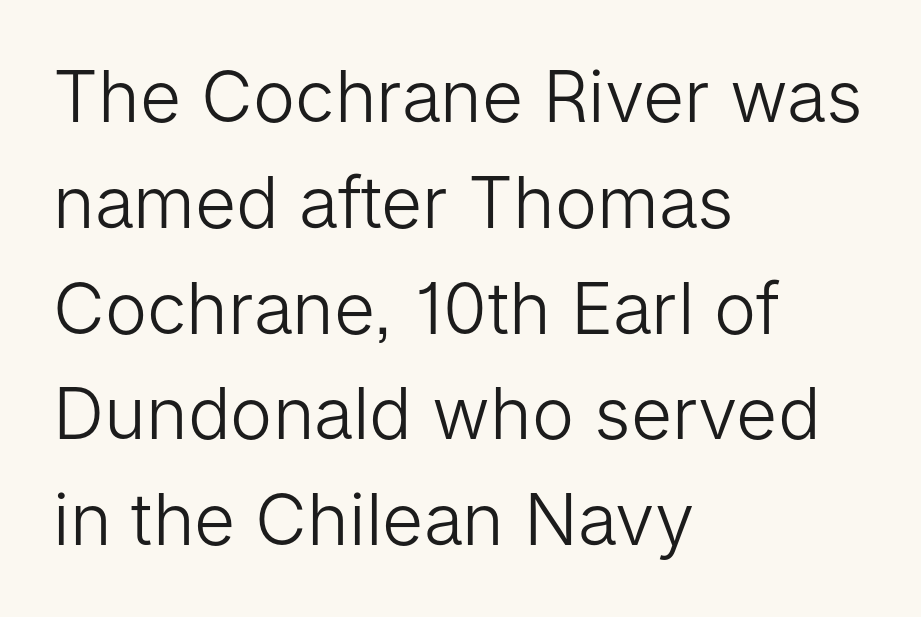
Q: Is the text bold? A: No.
Q: Is the text italic (slanted)? A: No, it is upright.
Q: Is the typeface a serif or a sans-serif typeface? A: Sans-serif.
Q: Is the text underlined? A: No.
Q: How is the paragraph aligned? A: Left-aligned.
Q: Is the spacing between letters normal or unusually wide? A: Normal.
Q: Is the spacing between lines tight, normal or loose? A: Normal.
Q: Width (condensed, normal, or wide)? A: Normal.
Q: Stroke contrast? A: Low.
Q: x-height? A: Medium.
Q: Monospaced? A: No.
